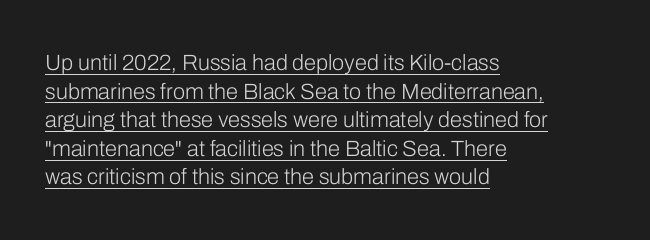
Q: Is the text bold? A: No.
Q: Is the text italic (slanted)? A: No, it is upright.
Q: Is the text underlined? A: Yes.
Q: How is the paragraph aligned? A: Left-aligned.
Q: Is the spacing between letters normal or unusually wide? A: Normal.
Q: Is the spacing between lines tight, normal or loose? A: Normal.
